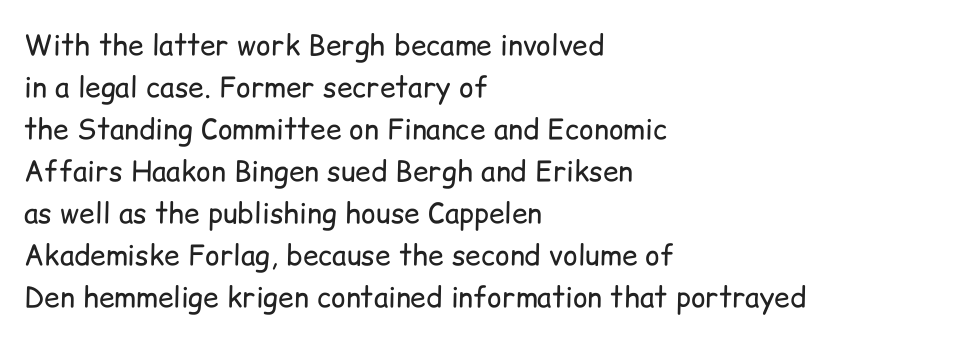
Q: Is the text bold? A: No.
Q: Is the text italic (slanted)? A: No, it is upright.
Q: Is the typeface a serif or a sans-serif typeface? A: Sans-serif.
Q: Is the text underlined? A: No.
Q: How is the paragraph aligned? A: Left-aligned.
Q: Is the spacing between letters normal or unusually wide? A: Normal.
Q: Is the spacing between lines tight, normal or loose? A: Normal.
Q: Width (condensed, normal, or wide)? A: Normal.
Q: Stroke contrast? A: Low.
Q: x-height? A: Medium.
Q: Monospaced? A: No.
